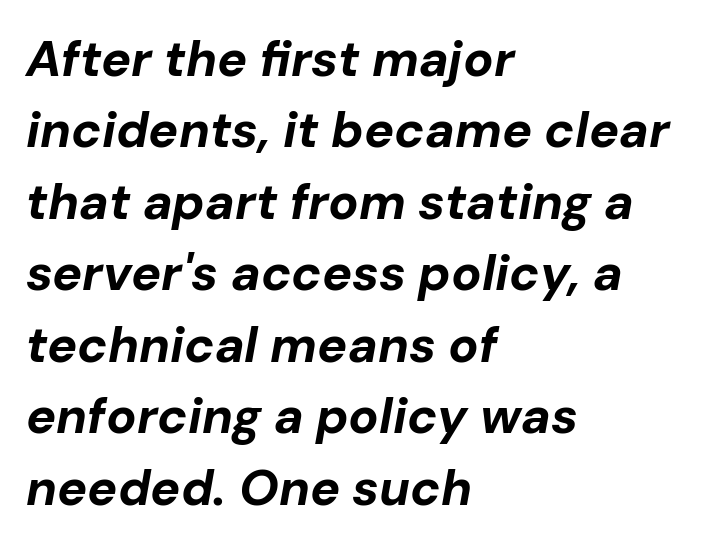
{"italic": "yes", "lean": "right", "slant_degrees": 10, "bold": "yes", "weight": "bold", "width": "normal", "stroke_contrast": "low", "x_height": "medium", "monospaced": "no", "underline": "no", "align": "left", "line_spacing": "normal", "line_spacing_ratio": 1.43, "letter_spacing": "normal", "letter_spacing_em": 0.0, "glyph_px": 50}
